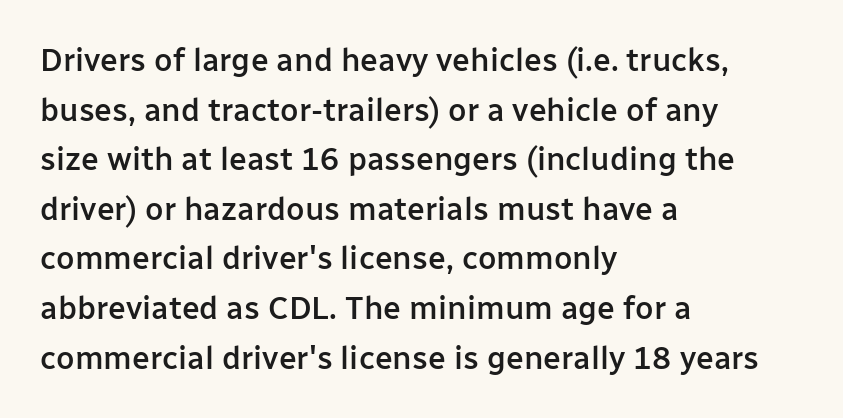
The image shows 32 px semibold sans-serif type, upright; set left-aligned, normal line spacing (1.55x), normal letter spacing, not underlined; low stroke contrast and a medium x-height.
